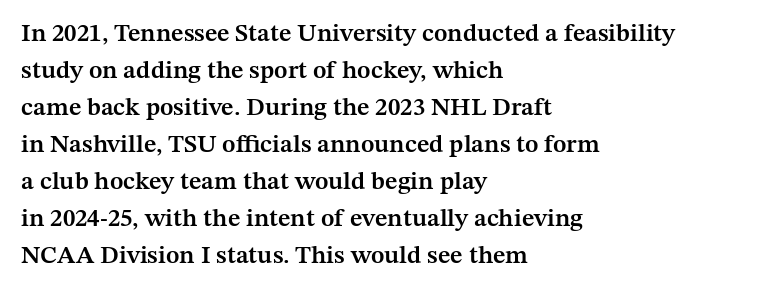
{"italic": "no", "bold": "semi", "underline": "no", "align": "left", "line_spacing": "normal", "line_spacing_ratio": 1.48, "letter_spacing": "normal", "letter_spacing_em": 0.0, "glyph_px": 25}
